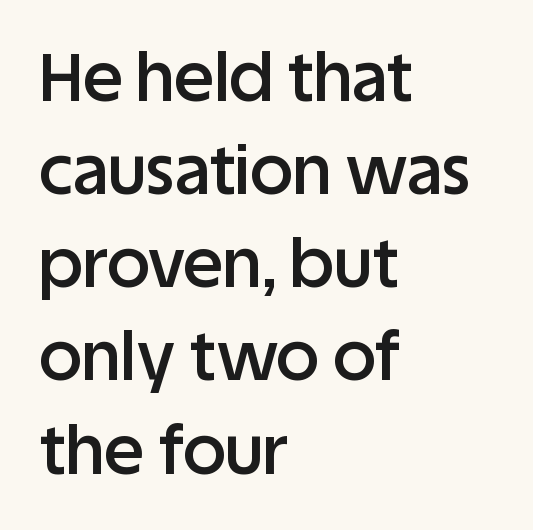
Q: Is the text bold? A: Semi-bold.
Q: Is the text italic (slanted)? A: No, it is upright.
Q: Is the typeface a serif or a sans-serif typeface? A: Sans-serif.
Q: Is the text underlined? A: No.
Q: How is the paragraph aligned? A: Left-aligned.
Q: Is the spacing between letters normal or unusually wide? A: Normal.
Q: Is the spacing between lines tight, normal or loose? A: Normal.
Q: Width (condensed, normal, or wide)? A: Normal.
Q: Stroke contrast? A: Low.
Q: x-height? A: Large.
Q: Monospaced? A: No.
